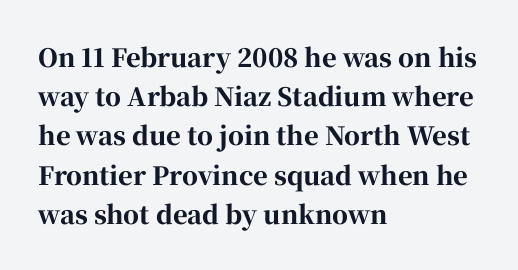
Q: Is the text bold? A: Yes.
Q: Is the text italic (slanted)? A: No, it is upright.
Q: Is the text underlined? A: No.
Q: How is the paragraph aligned? A: Left-aligned.
Q: Is the spacing between letters normal or unusually wide? A: Normal.
Q: Is the spacing between lines tight, normal or loose? A: Normal.
